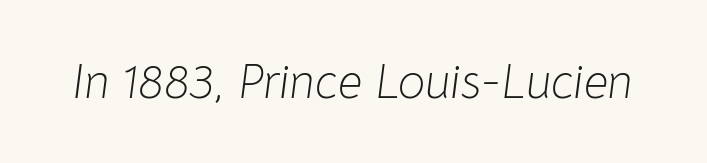
The image shows 48 px light type, italic (leaning right); set normal letter spacing, not underlined; low stroke contrast and a medium x-height.
